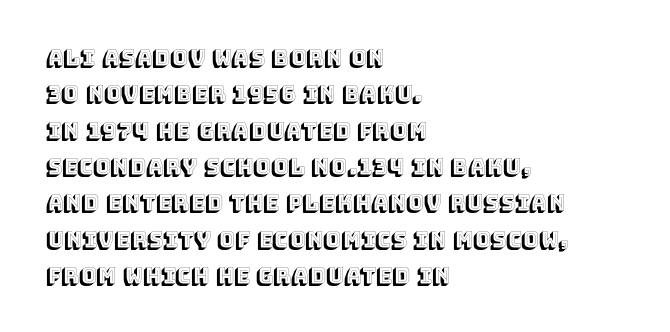
{"italic": "no", "underline": "no", "align": "left", "line_spacing_ratio": 1.73, "letter_spacing": "normal", "letter_spacing_em": 0.0, "glyph_px": 21}
